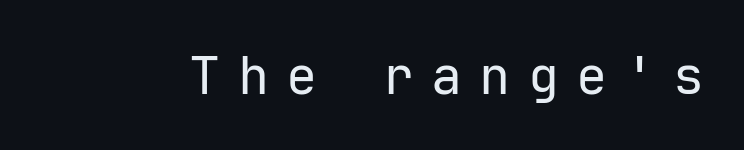
Posture: straight, roman, zero tilt. The zone under the glyphs is completely vacant. Summary of weight: not heavy and not bold. Monospaced: the letters line up in strict vertical columns. These lines have a slow, spaced-out rhythm from letter to letter. A typesetter would label this face a sans.
